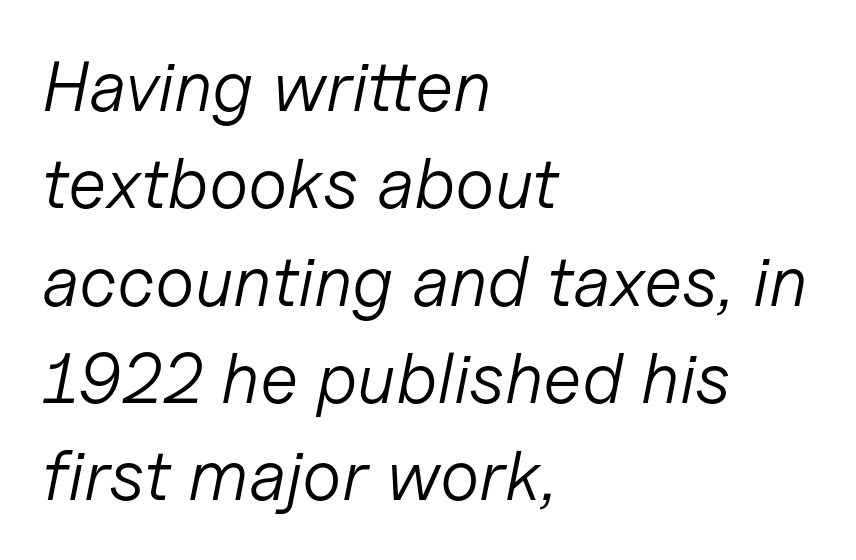
Q: Is the text bold? A: No.
Q: Is the text italic (slanted)? A: Yes, it leans right by about 11 degrees.
Q: Is the text underlined? A: No.
Q: How is the paragraph aligned? A: Left-aligned.
Q: Is the spacing between letters normal or unusually wide? A: Normal.
Q: Is the spacing between lines tight, normal or loose? A: Normal.
Q: Width (condensed, normal, or wide)? A: Normal.
Q: Stroke contrast? A: Low.
Q: x-height? A: Medium.
Q: Monospaced? A: No.
